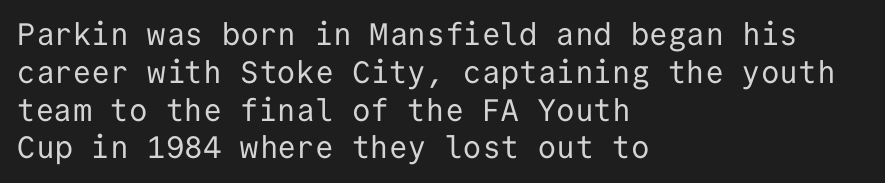
Q: Is the text bold? A: No.
Q: Is the text italic (slanted)? A: No, it is upright.
Q: Is the typeface a serif or a sans-serif typeface? A: Sans-serif.
Q: Is the text underlined? A: No.
Q: How is the paragraph aligned? A: Left-aligned.
Q: Is the spacing between letters normal or unusually wide? A: Normal.
Q: Width (condensed, normal, or wide)? A: Normal.
Q: Stroke contrast? A: Low.
Q: x-height? A: Medium.
Q: Monospaced? A: Yes.
